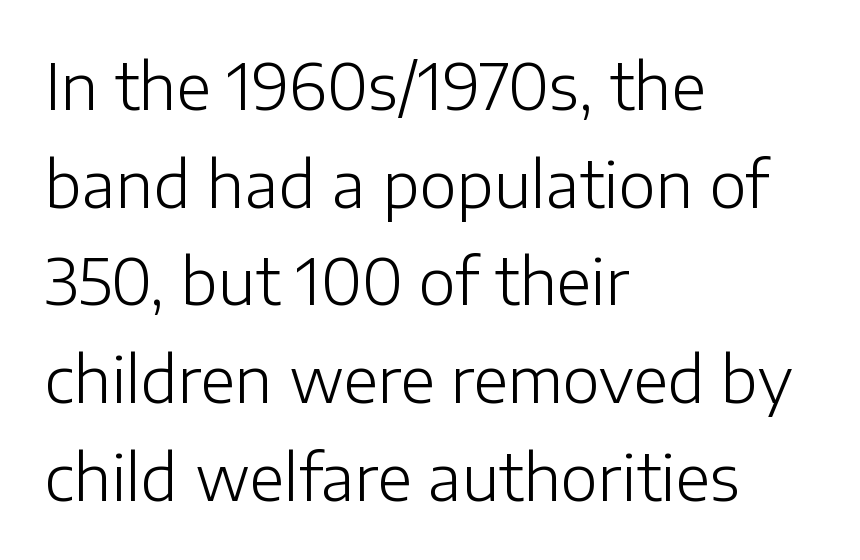
What stands out about the letter spacing? Nothing — it is the standard amount. Think standard paragraph weight, or any step lighter than that. When letters stand straight like this, we call the style roman or upright. No word sits above an underline. A sans-serif font was chosen for this passage. The rendering anchors every line to the left-hand side.
